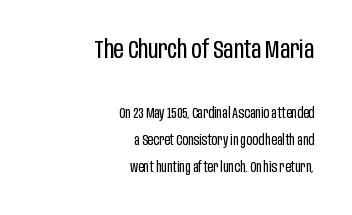
The image shows 25 px text type, upright; set right-aligned, loose line spacing (1.93x), normal letter spacing, not underlined; the first (top) block is 1.79x larger.
